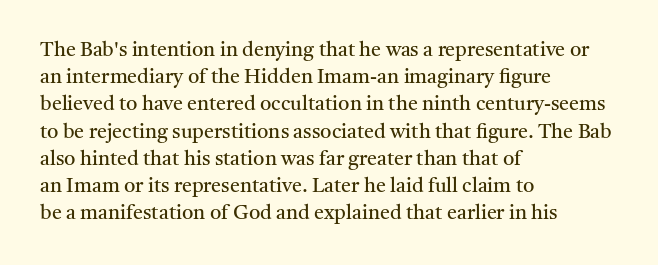
{"italic": "no", "bold": "no", "underline": "no", "align": "left", "line_spacing": "normal", "line_spacing_ratio": 1.36, "letter_spacing": "normal", "letter_spacing_em": 0.0, "glyph_px": 20}
